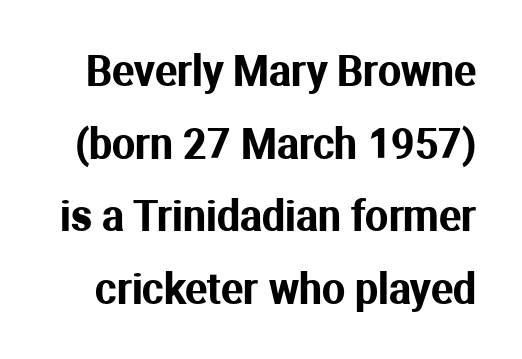
Nope, no serifs anywhere on these letters. Letters rest on an invisible, unmarked baseline. Inter-character spacing is left at the font's built-in metrics. Rendered with straight, roman letterforms. This sample has the flowing, uneven cadence of proportional lettering.
